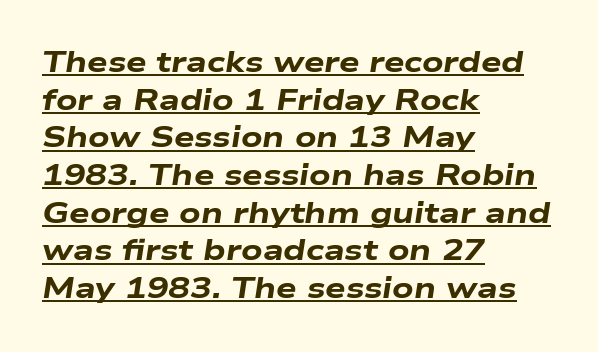
Q: Is the text bold? A: Yes.
Q: Is the text italic (slanted)? A: Yes, it leans right by about 9 degrees.
Q: Is the text underlined? A: Yes.
Q: How is the paragraph aligned? A: Left-aligned.
Q: Is the spacing between letters normal or unusually wide? A: Normal.
Q: Is the spacing between lines tight, normal or loose? A: Normal.
Q: Width (condensed, normal, or wide)? A: Wide.
Q: Stroke contrast? A: Low.
Q: x-height? A: Medium.
Q: Monospaced? A: No.
